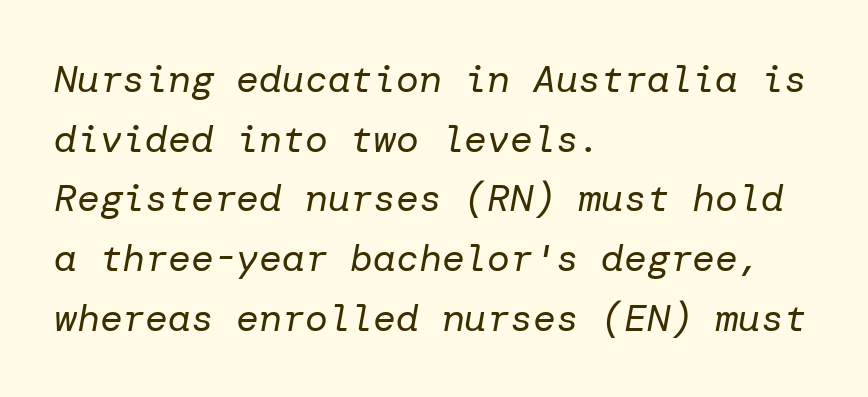
Reading down the block, your eye returns to a fixed left position each line. Horizontal bands of white between lines are of average thickness. Compared with ordinary roman type, these characters are visibly tilted. Stems here are at most as thick as an everyday book face.
